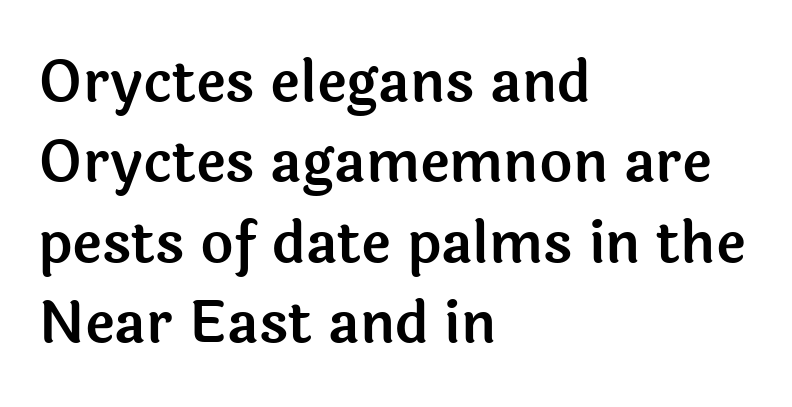
Q: Is the text italic (slanted)? A: No, it is upright.
Q: Is the typeface a serif or a sans-serif typeface? A: Sans-serif.
Q: Is the text underlined? A: No.
Q: How is the paragraph aligned? A: Left-aligned.
Q: Is the spacing between letters normal or unusually wide? A: Normal.
Q: Is the spacing between lines tight, normal or loose? A: Normal.
Q: Width (condensed, normal, or wide)? A: Normal.
Q: x-height? A: Medium.
Q: Monospaced? A: No.
